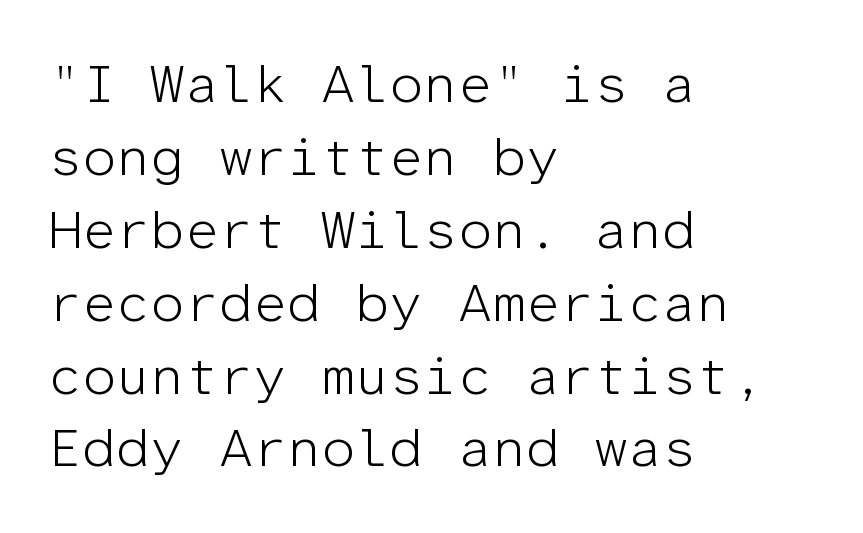
The image shows 54 px light sans-serif type, upright, monospaced; set left-aligned, normal line spacing (1.35x), normal letter spacing, not underlined; low stroke contrast and a medium x-height.
